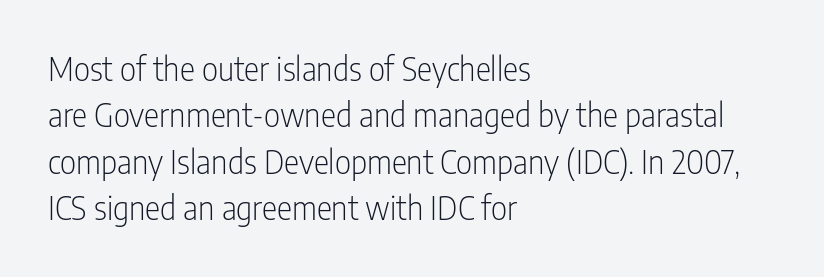
The image shows 32 px light, condensed sans-serif type, upright; set left-aligned, normal line spacing (1.45x), normal letter spacing, not underlined; low stroke contrast and a medium x-height.
